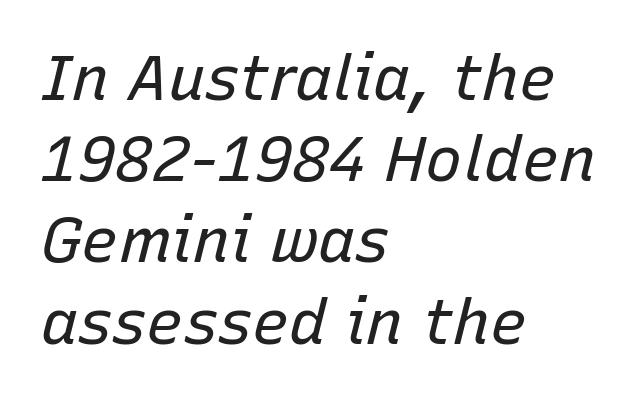
The image shows 62 px regular-weight type, italic (leaning right); set left-aligned, normal line spacing (1.31x), normal letter spacing, not underlined; low stroke contrast and a medium x-height.
